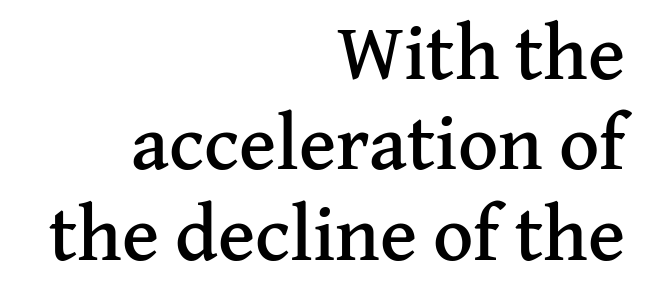
Q: Is the text italic (slanted)? A: No, it is upright.
Q: Is the typeface a serif or a sans-serif typeface? A: Serif.
Q: Is the text underlined? A: No.
Q: How is the paragraph aligned? A: Right-aligned.
Q: Is the spacing between letters normal or unusually wide? A: Normal.
Q: Width (condensed, normal, or wide)? A: Normal.
Q: Stroke contrast? A: Medium.
Q: x-height? A: Medium.
Q: Monospaced? A: No.
